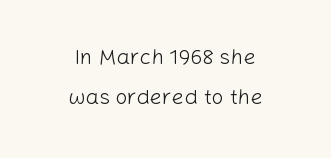
The image shows 22 px text type, upright; set centered, line spacing 1.84x, normal letter spacing, not underlined.
